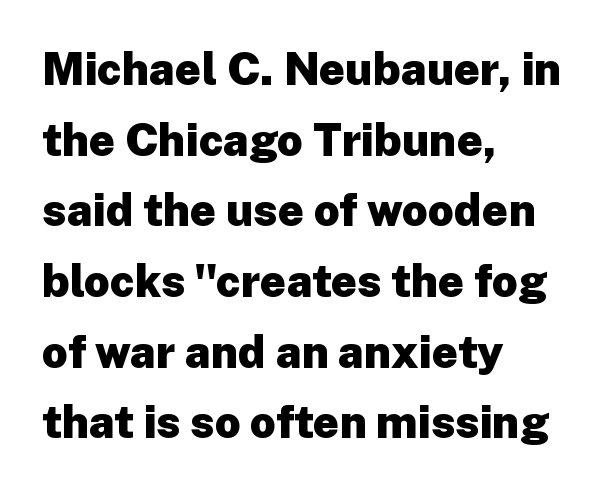
Regarding leading, the lines here are spaced in the standard way. A student would call this left alignment; a typographer would say flush left, rag right. Is the type bold? Yes — the strokes are clearly thick and heavy. Each word holds together tightly as a unit, with standard inter-letter gaps. You can tell from the bare stems that sans-serif type was used. Anything drawn beneath the words? Only blank space.
